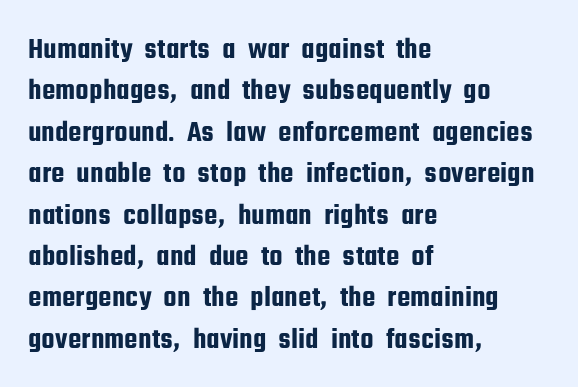
{"serif": "no", "italic": "no", "width": "condensed", "stroke_contrast": "low", "x_height": "medium", "monospaced": "no", "underline": "no", "align": "left", "line_spacing": "normal", "line_spacing_ratio": 1.38, "letter_spacing": "normal", "letter_spacing_em": 0.0, "glyph_px": 30}
